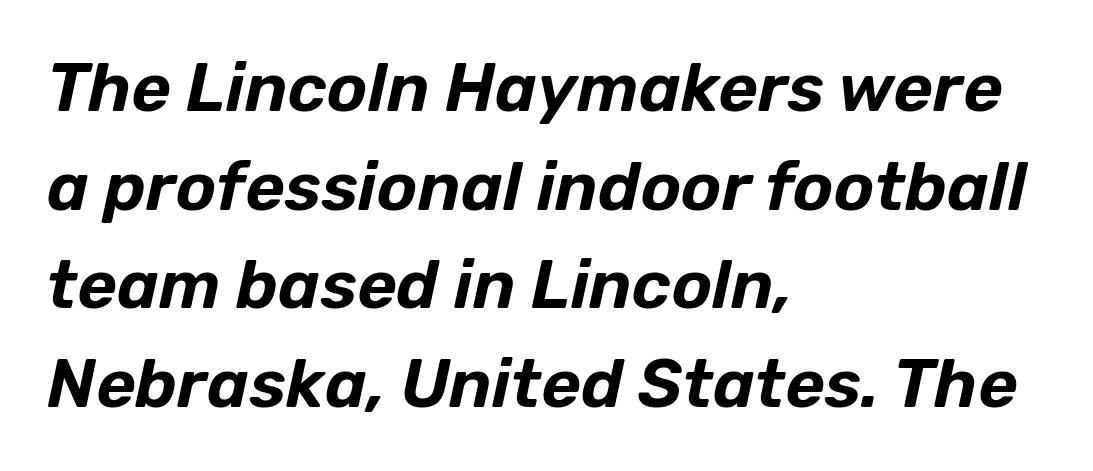
Q: Is the text italic (slanted)? A: Yes, it leans right by about 12 degrees.
Q: Is the text underlined? A: No.
Q: How is the paragraph aligned? A: Left-aligned.
Q: Is the spacing between letters normal or unusually wide? A: Normal.
Q: Is the spacing between lines tight, normal or loose? A: Normal.
Q: Width (condensed, normal, or wide)? A: Normal.
Q: Stroke contrast? A: Low.
Q: x-height? A: Medium.
Q: Monospaced? A: No.
